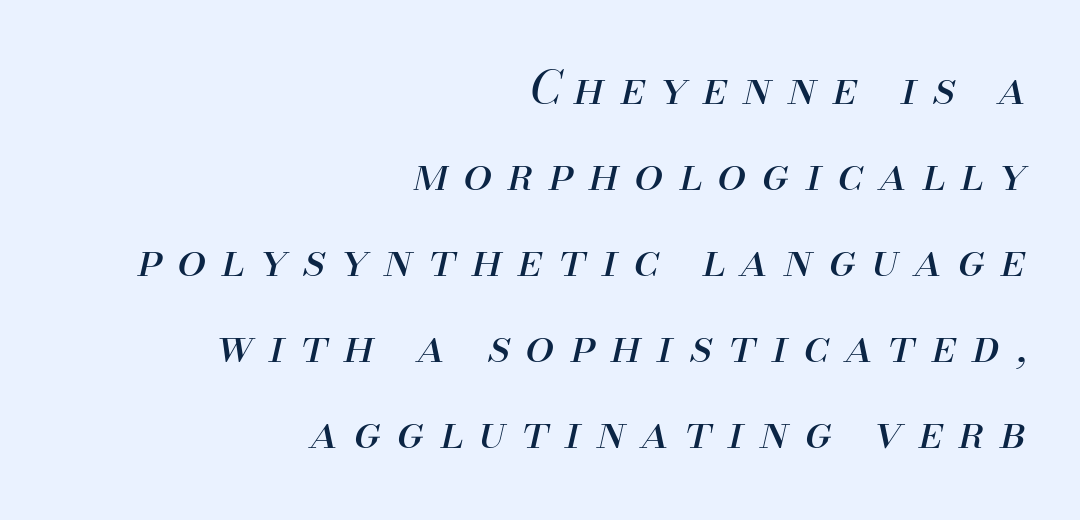
Q: Is the text bold? A: No.
Q: Is the text italic (slanted)? A: Yes, it leans right by about 13 degrees.
Q: Is the text underlined? A: No.
Q: How is the paragraph aligned? A: Right-aligned.
Q: Is the spacing between letters normal or unusually wide? A: Unusually wide.
Q: Width (condensed, normal, or wide)? A: Normal.
Q: Stroke contrast? A: Medium.
Q: x-height? A: Small.
Q: Monospaced? A: No.
